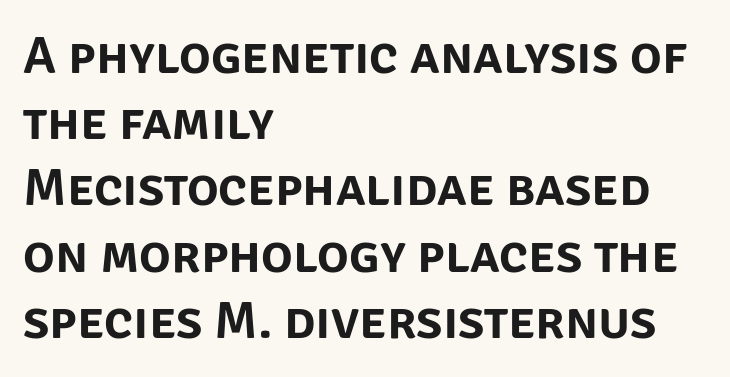
The image shows 53 px sans-serif type, upright; set left-aligned, normal line spacing (1.25x), normal letter spacing, not underlined; low stroke contrast and a large x-height.
